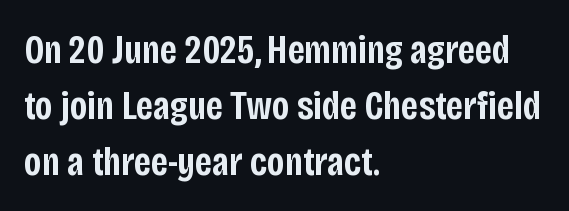
{"serif": "no", "italic": "no", "bold": "semi", "weight": "semibold", "width": "condensed", "stroke_contrast": "low", "x_height": "large", "monospaced": "no", "underline": "no", "align": "left", "line_spacing": "normal", "line_spacing_ratio": 1.36, "letter_spacing": "normal", "letter_spacing_em": 0.0, "glyph_px": 41}
